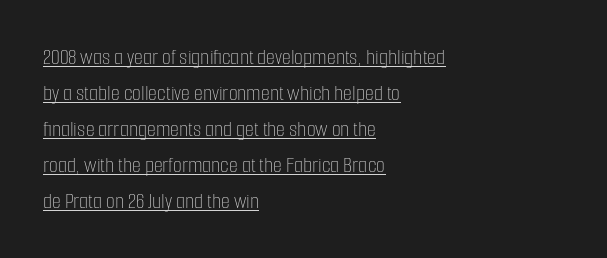
The face used here appears with an underline applied. The passage shown stacks its lines at a standard gap. Posture: upright roman. Stroke thickness stays within the range of a standard reading face or lighter. This sample uses plain, unmodified letter spacing.
